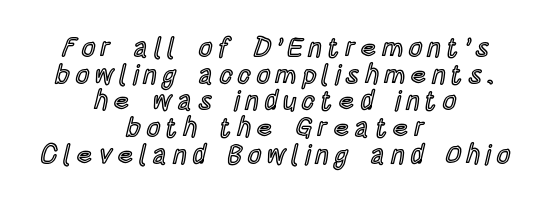
Q: Is the text italic (slanted)? A: Yes.
Q: Is the text underlined? A: No.
Q: How is the paragraph aligned? A: Centered.
Q: Is the spacing between letters normal or unusually wide? A: Unusually wide.
Q: Is the spacing between lines tight, normal or loose? A: Tight.
